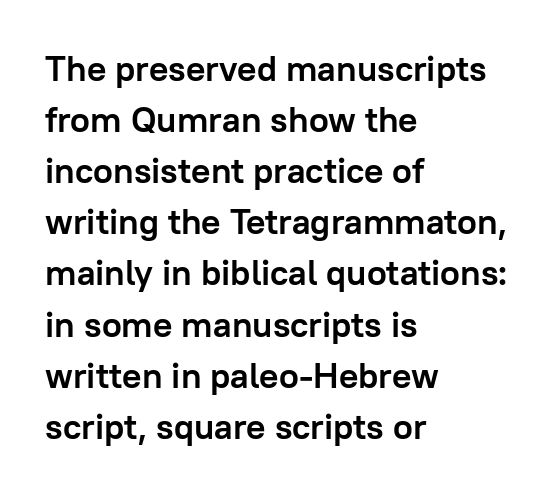
{"serif": "no", "italic": "no", "bold": "yes", "weight": "semibold", "width": "normal", "stroke_contrast": "low", "x_height": "medium", "monospaced": "no", "underline": "no", "align": "left", "line_spacing": "normal", "line_spacing_ratio": 1.42, "letter_spacing": "normal", "letter_spacing_em": 0.0, "glyph_px": 36}
